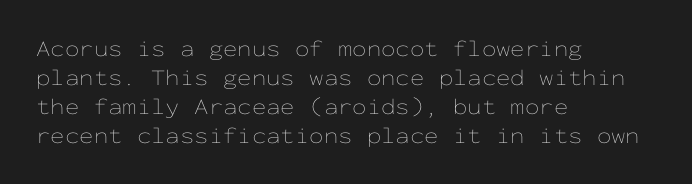
A typesetter would call this zero additional tracking. If you drew a line through each stem, it would be perfectly vertical. This block has exactly the height ordinary leading produces. Teacher's note: observe the even left margin — that is flush-left alignment. The area under the type is left untouched. This is not heavy type; no bold has been used.
